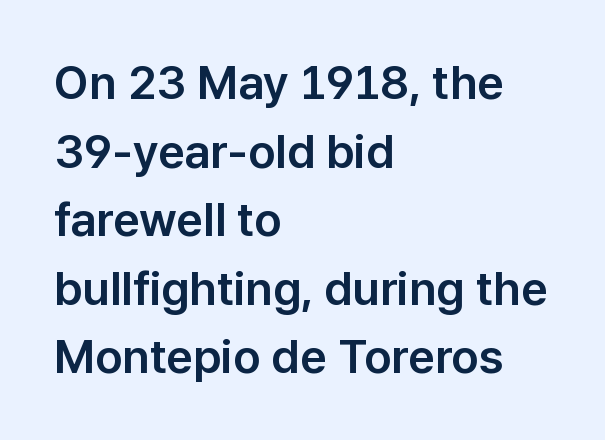
{"serif": "no", "italic": "no", "width": "normal", "stroke_contrast": "low", "x_height": "medium", "monospaced": "no", "underline": "no", "align": "left", "line_spacing": "normal", "line_spacing_ratio": 1.46, "letter_spacing": "normal", "letter_spacing_em": 0.0, "glyph_px": 47}
